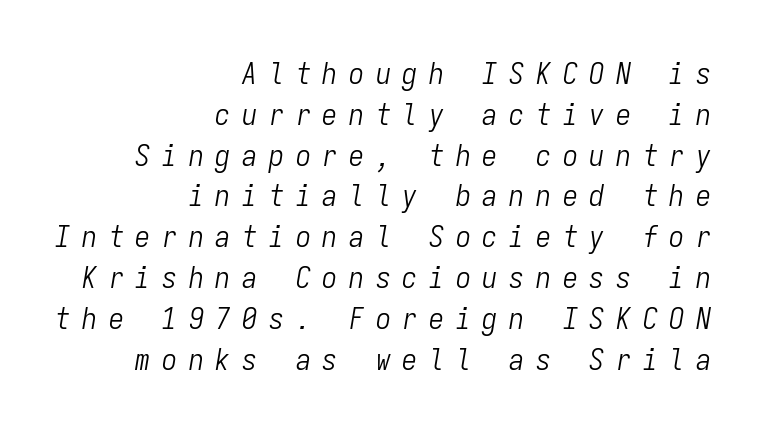
Q: Is the text bold? A: No.
Q: Is the text italic (slanted)? A: Yes, it leans right by about 9 degrees.
Q: Is the text underlined? A: No.
Q: How is the paragraph aligned? A: Right-aligned.
Q: Is the spacing between letters normal or unusually wide? A: Unusually wide.
Q: Is the spacing between lines tight, normal or loose? A: Normal.
Q: Width (condensed, normal, or wide)? A: Condensed.
Q: Stroke contrast? A: Low.
Q: x-height? A: Medium.
Q: Monospaced? A: Yes.
